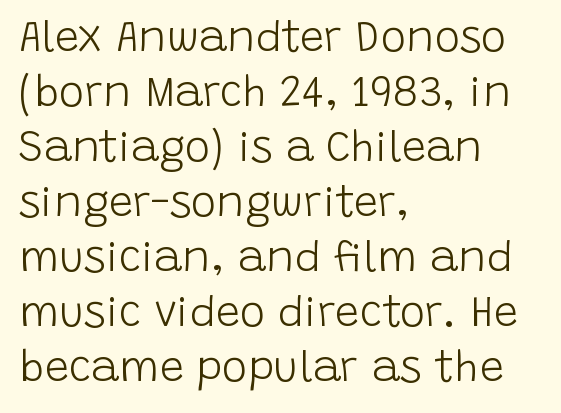
Glyph-to-glyph distance matches everyday printed text. A typesetter would call this proportional, since set widths differ per character. Line beginnings align vertically; line endings do not. In terms of leading, this rendering sits right in the middle.
